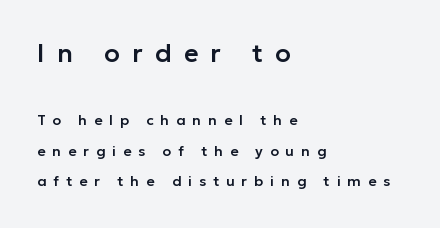
Q: Is the text italic (slanted)? A: No, it is upright.
Q: Is the text underlined? A: No.
Q: How is the paragraph aligned? A: Left-aligned.
Q: Is the spacing between letters normal or unusually wide? A: Unusually wide.
Q: Is the spacing between lines tight, normal or loose? A: Loose.
Q: Which block of text is set in a larger size, the first (top) or the second (bottom)? A: The first (top) one.
